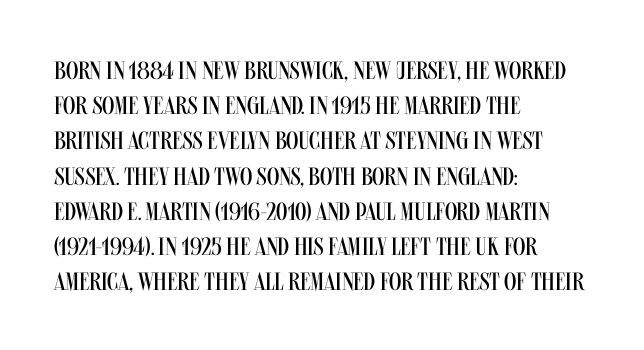
{"italic": "no", "bold": "no", "underline": "no", "align": "left", "line_spacing": "normal", "line_spacing_ratio": 1.41, "letter_spacing": "normal", "letter_spacing_em": 0.0, "glyph_px": 25}
